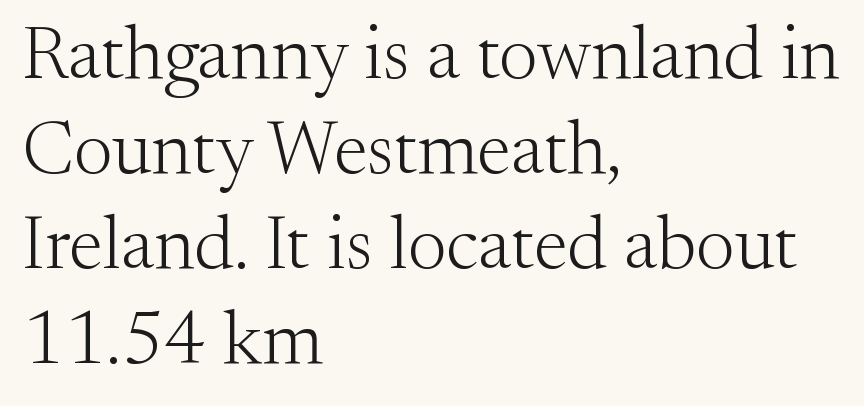
Letter spacing: default. The words here are not underlined. Are there feet on the stems? There are — it's a serif. The passage is arranged the way most books set body copy — flush left.
